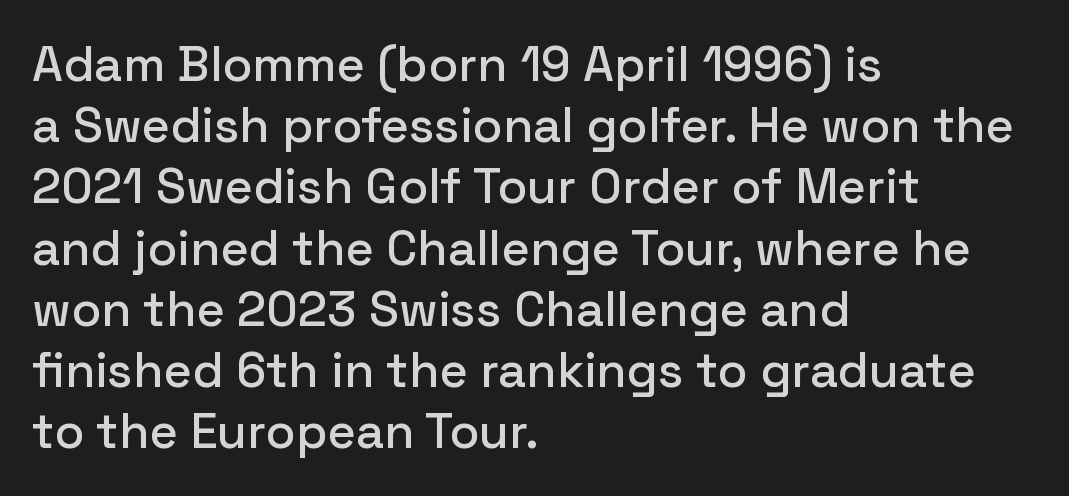
You can tell from the bare stems that sans-serif type was used. The block of text has a typical density, with ordinary space between rows. Honestly, the letter spacing is just normal — you wouldn't notice it. A typesetter would mark this as roman, not italic. The passage shown is typed in a proportional face where columns would drift.
